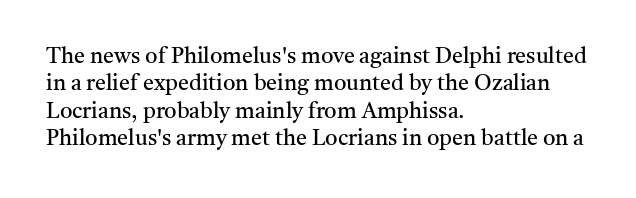
The image shows 22 px text type, upright; set left-aligned, normal line spacing (1.25x), normal letter spacing, not underlined.
